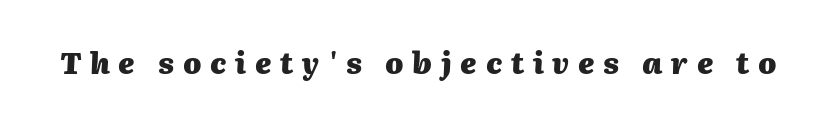
Honestly, there is no underline to notice here at all. The horizontal fit of the characters is loose and conspicuously gappy. You could not count columns in this text — the font is proportionally spaced. This is heavy type, rendered in bold.
